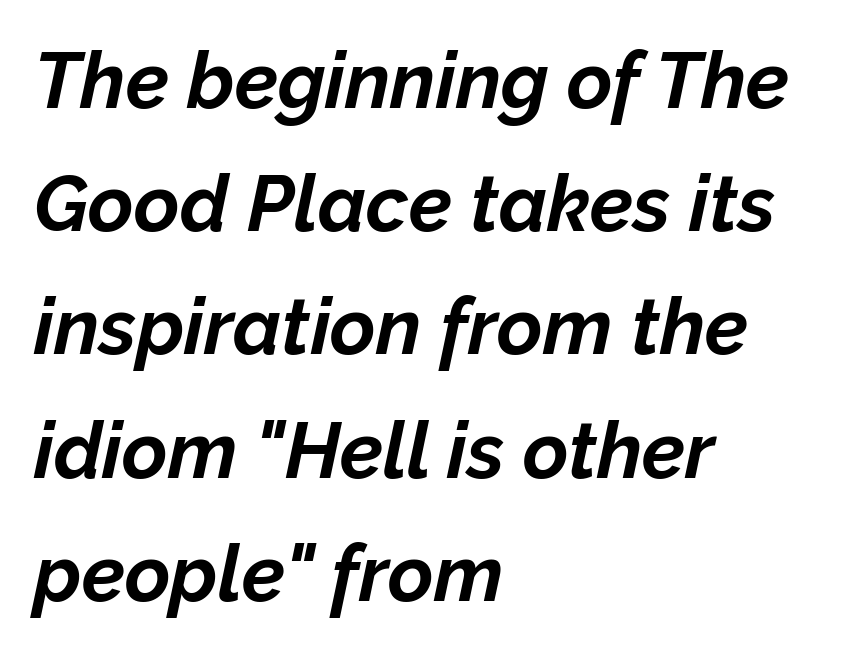
The rendering uses a moderate line-height, typical for paragraphs. Note the varied advance widths — an 'i' is clearly narrower than an 'm'. Look at the tracking — it's just the regular setting, nothing added. Descenders are the only things crossing below the line. Does the weight exceed regular? Yes, all the way to bold. This sample is left-justified, so line endings fall wherever the words run out.
